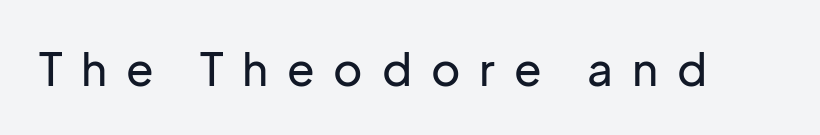
{"serif": "no", "italic": "no", "width": "normal", "stroke_contrast": "low", "x_height": "medium", "monospaced": "no", "underline": "no", "letter_spacing": "wide", "letter_spacing_em": 0.42, "glyph_px": 45}
